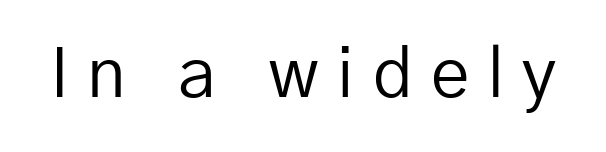
Q: Is the text bold? A: No.
Q: Is the text italic (slanted)? A: No, it is upright.
Q: Is the typeface a serif or a sans-serif typeface? A: Sans-serif.
Q: Is the text underlined? A: No.
Q: Is the spacing between letters normal or unusually wide? A: Unusually wide.
Q: Width (condensed, normal, or wide)? A: Normal.
Q: Stroke contrast? A: Low.
Q: x-height? A: Medium.
Q: Monospaced? A: No.
